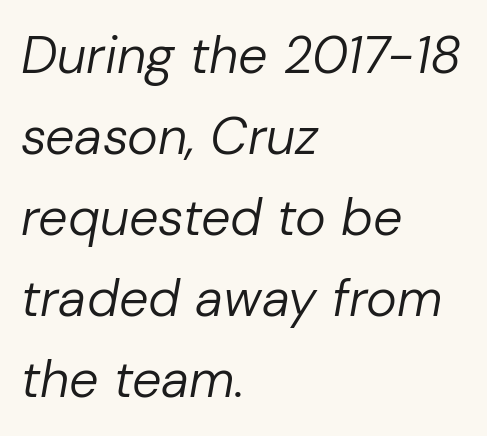
The image shows 52 px regular-weight type, italic (leaning right); set left-aligned, normal line spacing (1.56x), normal letter spacing, not underlined; low stroke contrast and a medium x-height.
